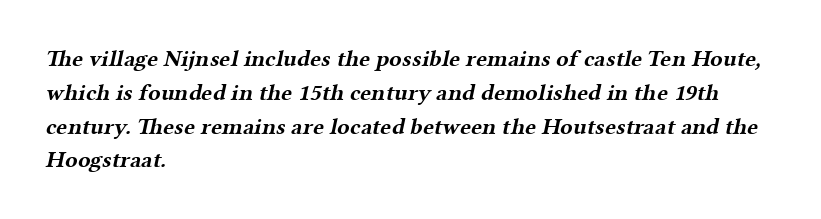
The image shows 23 px bold type; set left-aligned, normal line spacing (1.47x), normal letter spacing, not underlined.
